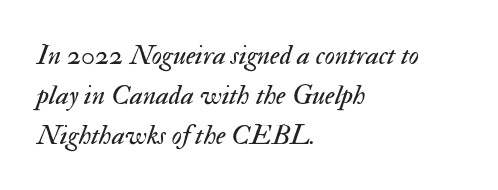
The image shows 28 px regular-weight type, italic (leaning right); set left-aligned, normal line spacing (1.42x), normal letter spacing, not underlined; medium stroke contrast and a small x-height.
